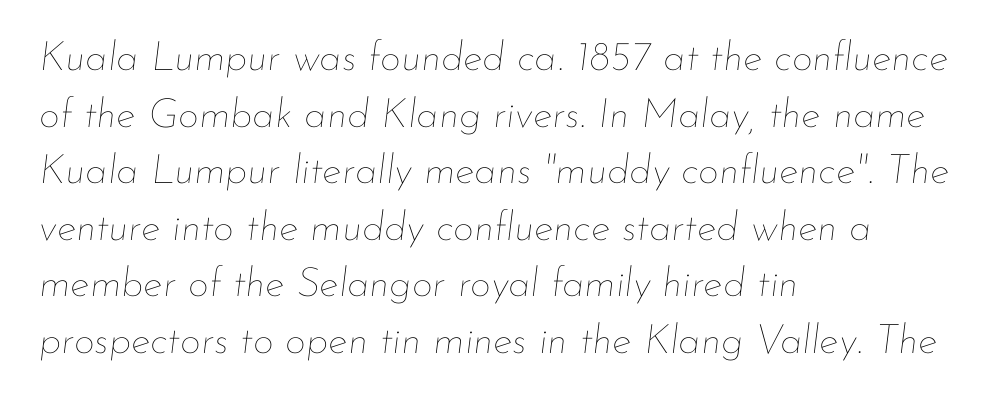
Inter-character spacing is left at the font's built-in metrics. Vertically, the passage feels balanced, rows spaced as you'd expect. The font is comparable to plain body text, perhaps lighter. Visually the block forms a straight wall on the left and a jagged coastline on the right. The axis of the letterforms is tilted away from vertical.
